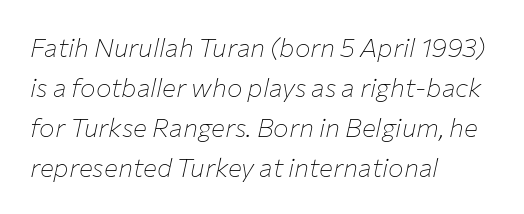
{"italic": "yes", "lean": "right", "slant_degrees": 12, "bold": "no", "underline": "no", "align": "left", "line_spacing": "normal", "line_spacing_ratio": 1.54, "letter_spacing": "normal", "letter_spacing_em": 0.0, "glyph_px": 26}
